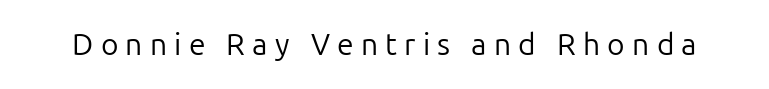
Posture: upright roman. Plain, unruled lines of type. Varying glyph widths throughout — classic text-font behaviour. There is plenty of visible air inserted between adjacent glyphs. These lines are composed in type without serifs. Is the stroke heavy? The answer is a plain regular-or-lighter.
